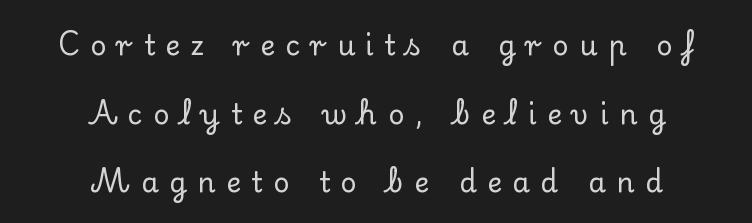
Q: Is the text italic (slanted)? A: No, it is upright.
Q: Is the typeface a serif or a sans-serif typeface? A: Serif.
Q: Is the text underlined? A: No.
Q: How is the paragraph aligned? A: Centered.
Q: Is the spacing between letters normal or unusually wide? A: Unusually wide.
Q: Is the spacing between lines tight, normal or loose? A: Loose.
Q: Width (condensed, normal, or wide)? A: Normal.
Q: Stroke contrast? A: Low.
Q: x-height? A: Small.
Q: Monospaced? A: No.
